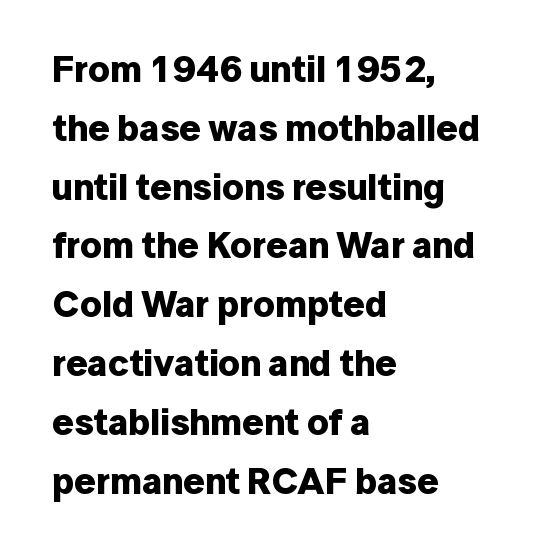
{"serif": "no", "italic": "no", "bold": "yes", "weight": "bold", "width": "normal", "stroke_contrast": "low", "x_height": "medium", "monospaced": "no", "underline": "no", "align": "left", "line_spacing": "normal", "line_spacing_ratio": 1.59, "letter_spacing": "normal", "letter_spacing_em": 0.0, "glyph_px": 37}
